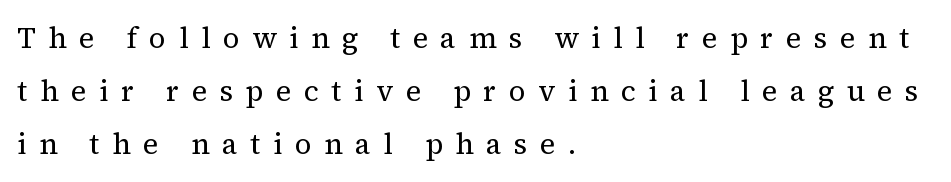
Q: Is the text bold? A: No.
Q: Is the text italic (slanted)? A: No, it is upright.
Q: Is the typeface a serif or a sans-serif typeface? A: Serif.
Q: Is the text underlined? A: No.
Q: How is the paragraph aligned? A: Left-aligned.
Q: Is the spacing between letters normal or unusually wide? A: Unusually wide.
Q: Width (condensed, normal, or wide)? A: Normal.
Q: Stroke contrast? A: Medium.
Q: x-height? A: Medium.
Q: Monospaced? A: No.
